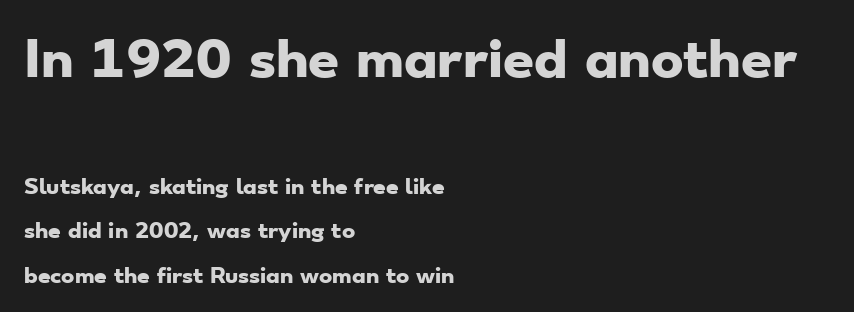
The image shows 49 px heavy, wide sans-serif type; set left-aligned, loose line spacing (2.22x), normal letter spacing, not underlined; the first (top) block is 2.45x larger; low stroke contrast and a small x-height.
